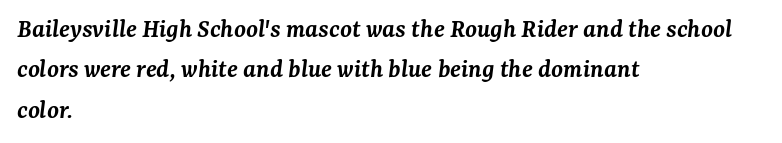
These lines stack with their left ends in a neat column. Tall strokes in this sample are angled rather than plumb. Descender tails drop into unmarked territory. These lines carry some extra weight — a demibold, not a full bold.
